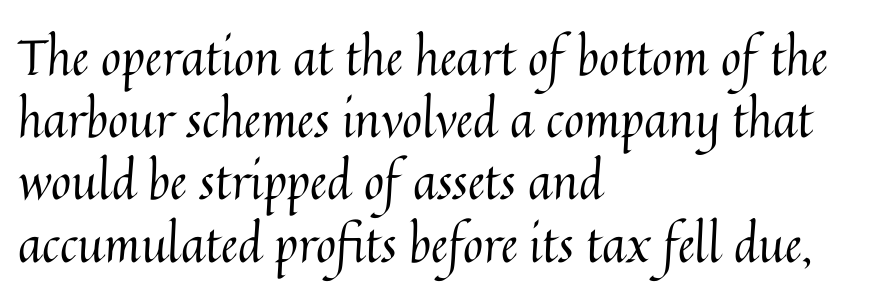
The image shows 49 px regular-weight type; set left-aligned, normal line spacing (1.27x), normal letter spacing, not underlined; medium stroke contrast and a medium x-height.
